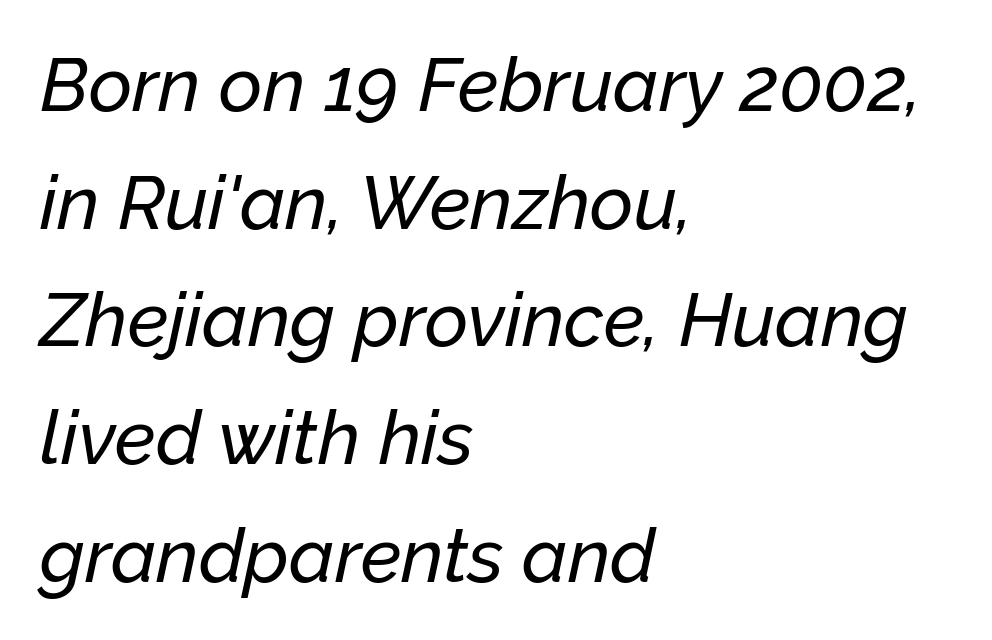
{"italic": "yes", "lean": "right", "slant_degrees": 12, "width": "normal", "stroke_contrast": "low", "x_height": "medium", "monospaced": "no", "underline": "no", "align": "left", "line_spacing": "normal", "line_spacing_ratio": 1.57, "letter_spacing": "normal", "letter_spacing_em": 0.0, "glyph_px": 75}
